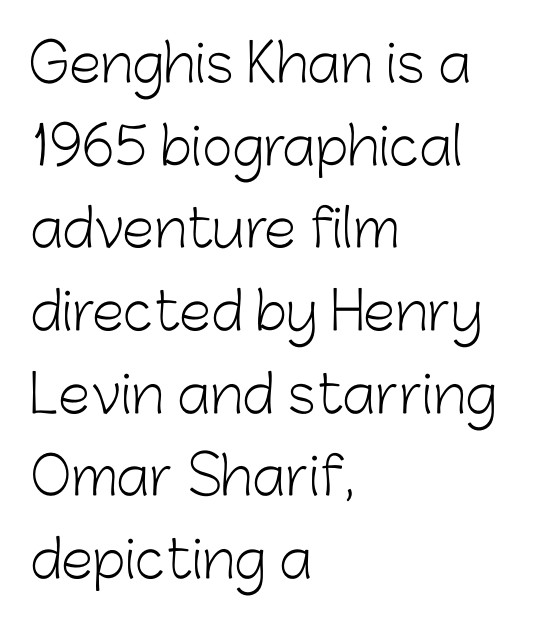
The image shows 52 px light sans-serif type, upright; set left-aligned, normal line spacing (1.59x), normal letter spacing, not underlined; low stroke contrast and a medium x-height.
